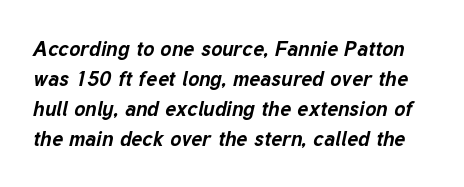
Letters rest on an invisible, unmarked baseline. Honestly, the row spacing looks completely unremarkable. The passage shown is emphatically bold. The face used here has a pronounced slope to its letters. Observe the ordinary spacing: letters are neighbours, not strangers.
